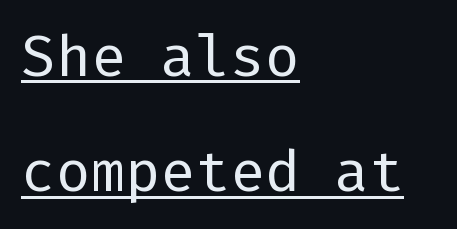
{"serif": "no", "italic": "no", "bold": "no", "weight": "regular", "width": "normal", "stroke_contrast": "low", "x_height": "medium", "underline": "yes", "align": "left", "line_spacing": "loose", "line_spacing_ratio": 1.99, "letter_spacing": "normal", "letter_spacing_em": 0.0, "glyph_px": 58}
